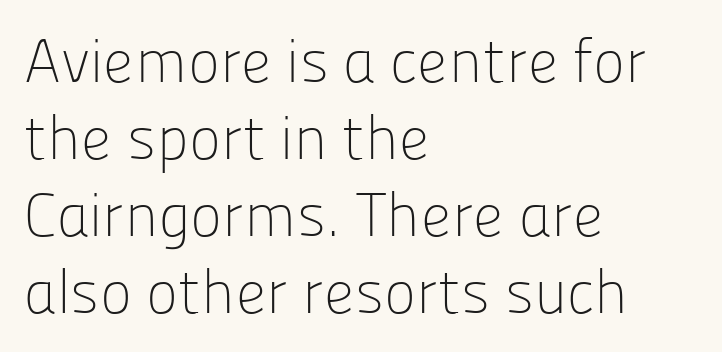
Q: Is the text bold? A: No.
Q: Is the text italic (slanted)? A: No, it is upright.
Q: Is the typeface a serif or a sans-serif typeface? A: Sans-serif.
Q: Is the text underlined? A: No.
Q: How is the paragraph aligned? A: Left-aligned.
Q: Is the spacing between letters normal or unusually wide? A: Normal.
Q: Is the spacing between lines tight, normal or loose? A: Normal.
Q: Width (condensed, normal, or wide)? A: Normal.
Q: Stroke contrast? A: Low.
Q: x-height? A: Medium.
Q: Monospaced? A: No.
